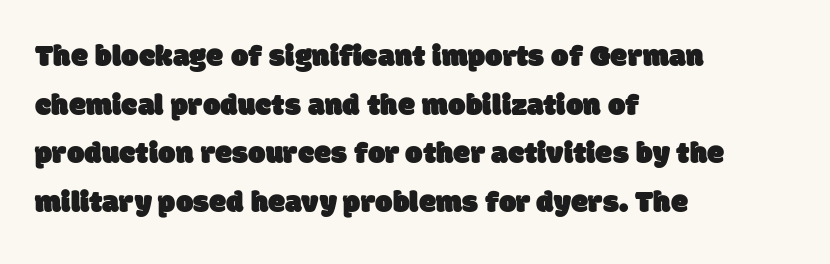
A normal amount of white space separates one row of letters from the next. Nobody drew a line under any word here. Look at the tracking — it's just the regular setting, nothing added. A typesetter would label this face a sans. Which margin do the lines hug? The left one — the right edge is uneven.
